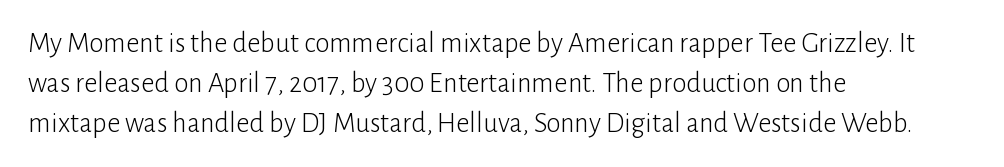
Q: Is the text bold? A: No.
Q: Is the text italic (slanted)? A: No, it is upright.
Q: Is the typeface a serif or a sans-serif typeface? A: Sans-serif.
Q: Is the text underlined? A: No.
Q: How is the paragraph aligned? A: Left-aligned.
Q: Is the spacing between letters normal or unusually wide? A: Normal.
Q: Is the spacing between lines tight, normal or loose? A: Normal.
Q: Width (condensed, normal, or wide)? A: Normal.
Q: Stroke contrast? A: Low.
Q: x-height? A: Medium.
Q: Monospaced? A: No.
